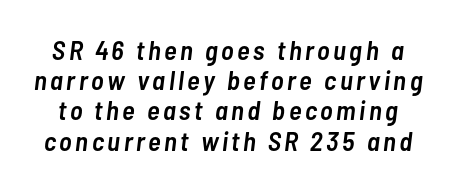
Q: Is the text bold? A: Semi-bold.
Q: Is the text italic (slanted)? A: Yes, it leans right by about 7 degrees.
Q: Is the text underlined? A: No.
Q: Is the spacing between lines tight, normal or loose? A: Tight.
